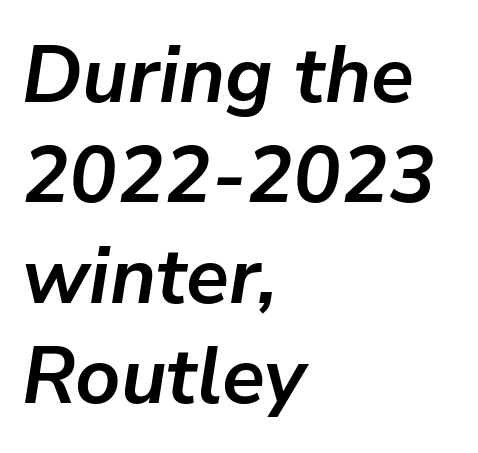
The image shows 79 px semibold type, italic (leaning right); set left-aligned, normal line spacing (1.27x), normal letter spacing, not underlined; low stroke contrast and a medium x-height.
